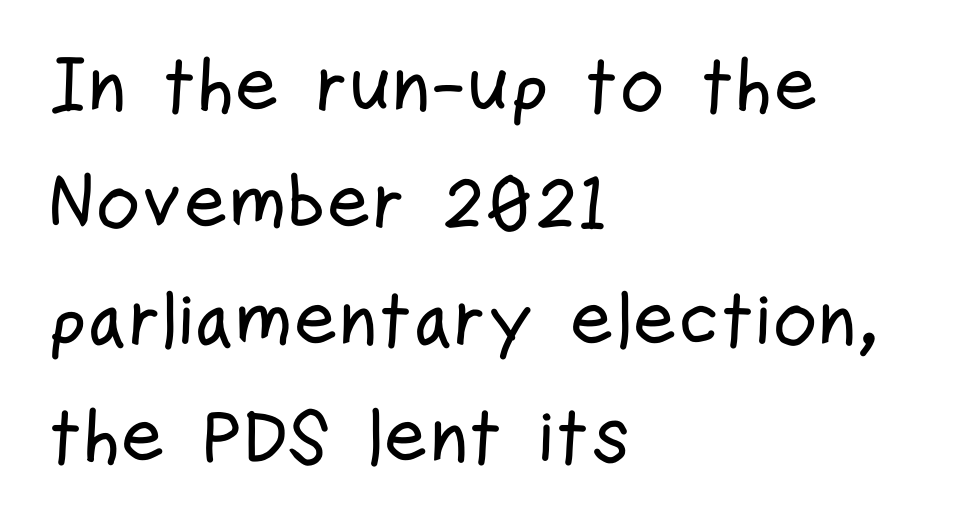
Note the varied advance widths — an 'i' is clearly narrower than an 'm'. Summary of vertical rhythm: regular, with standard interline spacing. Descenders are the only things crossing below the line. The font family rendered here belongs to the sans-serif group.
